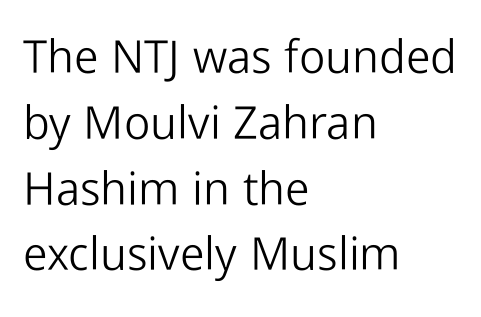
{"serif": "no", "italic": "no", "bold": "no", "weight": "light", "width": "normal", "stroke_contrast": "low", "x_height": "medium", "monospaced": "no", "underline": "no", "align": "left", "line_spacing": "normal", "line_spacing_ratio": 1.43, "letter_spacing": "normal", "letter_spacing_em": 0.0, "glyph_px": 46}
